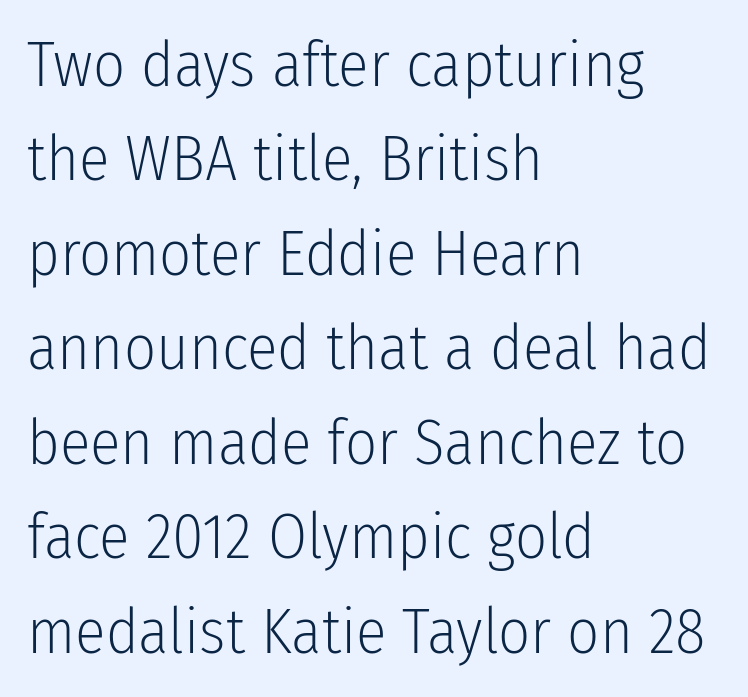
Is the block centered? No — it sits flush against the left margin. Default kerning and tracking; the words read as compact shapes. Beneath every word, the page is bare. The passage shown is not bold in any degree. The rendering uses a moderate line-height, typical for paragraphs.
